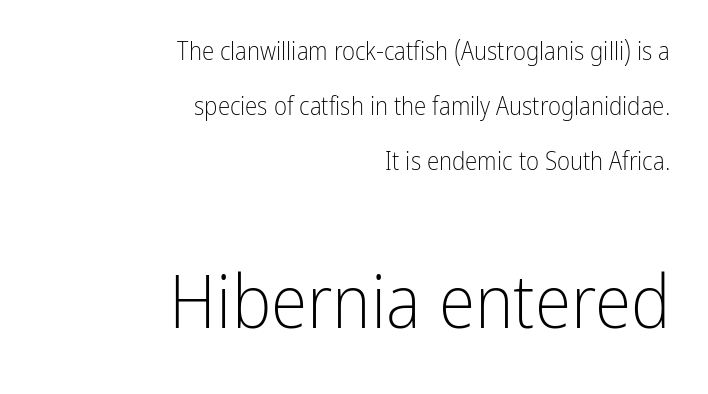
The leading is generous, giving the passage an open texture. The letterforms sit at book weight or below. The face used here is rendered with its standard letterfit. Larger block? The one below; the one above is distinctly smaller.
